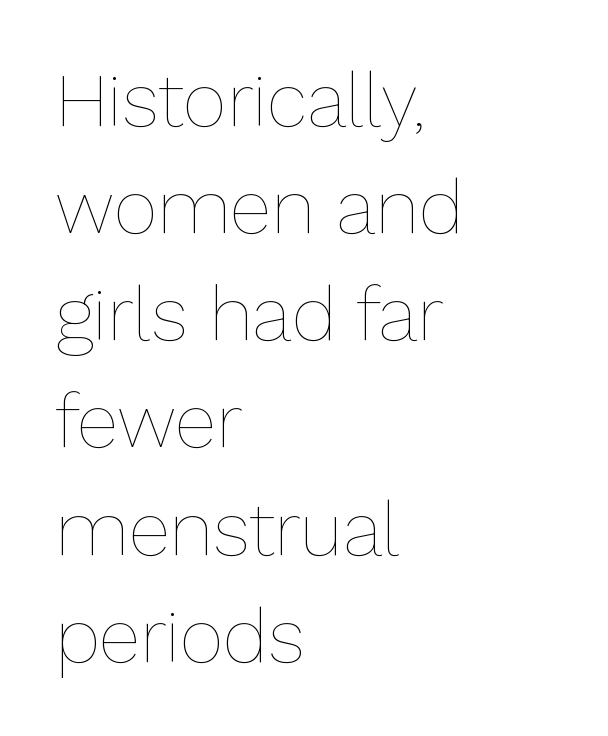
{"italic": "no", "bold": "no", "weight": "thin", "width": "normal", "stroke_contrast": "low", "x_height": "medium", "monospaced": "no", "underline": "no", "align": "left", "line_spacing": "normal", "line_spacing_ratio": 1.41, "letter_spacing": "normal", "letter_spacing_em": 0.0, "glyph_px": 76}
